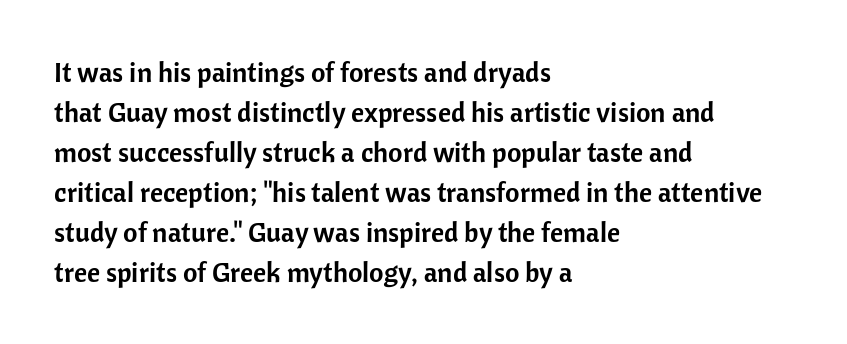
Note: no serifs on the glyphs. Looks like regular typesetting: each glyph gets only the width it needs. This rendering leaves character spacing at its baseline value. The gap between lines stays unmarked. No italicization has been applied; the sample stays upright. Vertical spacing — default.
